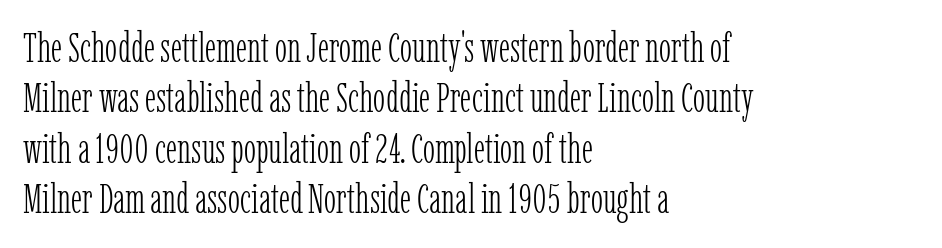
{"serif": "yes", "italic": "no", "bold": "no", "weight": "light", "width": "condensed", "stroke_contrast": "low", "x_height": "medium", "monospaced": "no", "underline": "no", "align": "left", "line_spacing_ratio": 1.23, "letter_spacing": "normal", "letter_spacing_em": 0.0, "glyph_px": 41}
